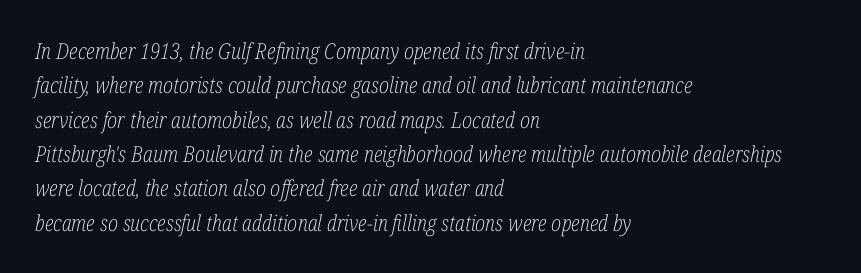
The image shows 22 px text type, italic (leaning right); set left-aligned, normal line spacing (1.56x), normal letter spacing, not underlined.
